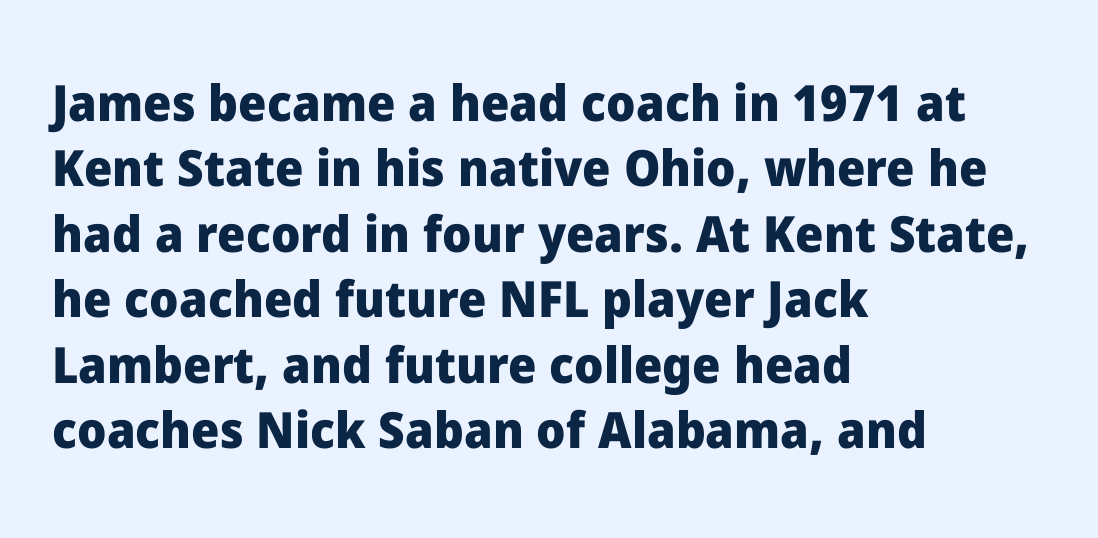
Tall strokes in this sample are plumb rather than angled. A typesetter would label this face a sans. Underline: absent. In terms of letterspacing, this is plain default setting.
